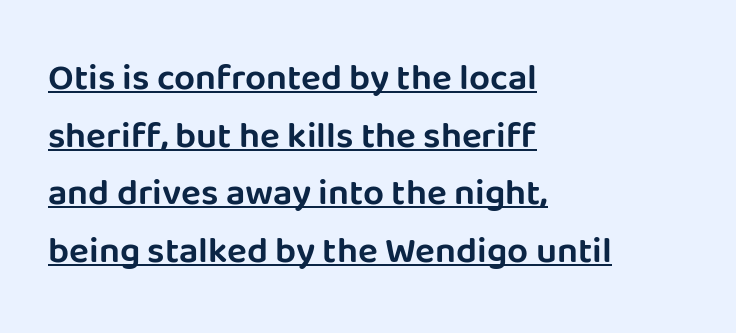
Italic: no, the glyphs are upright roman. A typesetter would call this leading conventional body-copy spacing. In terms of letterspacing, this is plain default setting. Horizontal alignment here is leftward, the default for most running prose.
